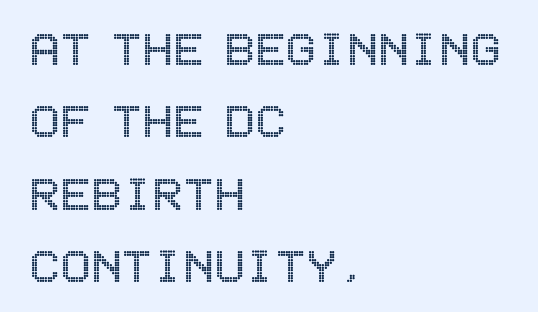
The image shows 57 px condensed type, upright; set left-aligned, normal line spacing (1.27x), normal letter spacing, not underlined; a large x-height.
